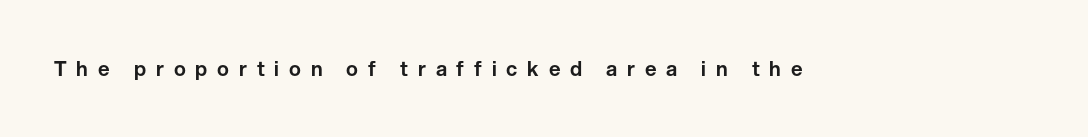
The image shows 20 px text type, upright; set unusually wide letter spacing (+0.49 em), not underlined.
